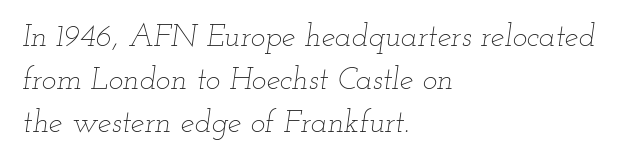
The image shows 31 px thin, wide type, italic (leaning right); set left-aligned, normal line spacing (1.38x), normal letter spacing, not underlined; low stroke contrast and a small x-height.
